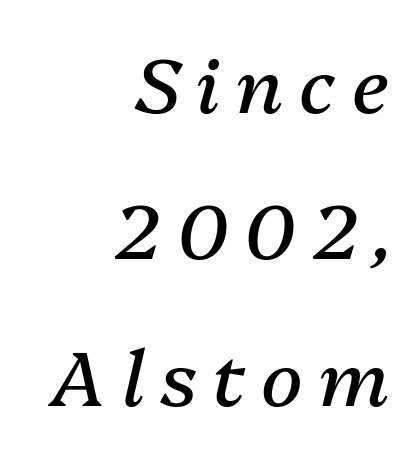
{"italic": "yes", "lean": "right", "slant_degrees": 13, "bold": "no", "weight": "regular", "width": "normal", "stroke_contrast": "medium", "x_height": "medium", "monospaced": "no", "underline": "no", "align": "right", "line_spacing": "loose", "line_spacing_ratio": 1.9, "letter_spacing": "wide", "letter_spacing_em": 0.21, "glyph_px": 77}
